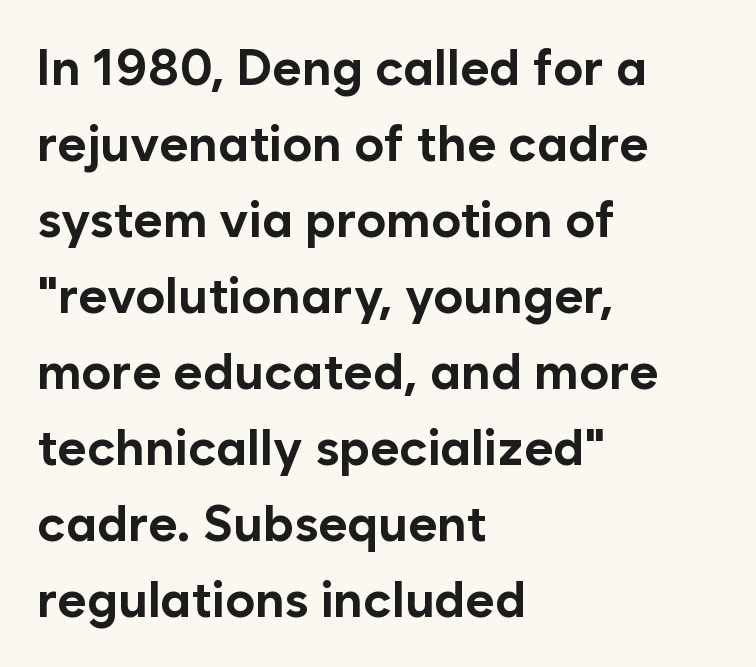
The image shows 50 px bold sans-serif type, upright; set left-aligned, normal line spacing (1.52x), normal letter spacing, not underlined; low stroke contrast and a medium x-height.
